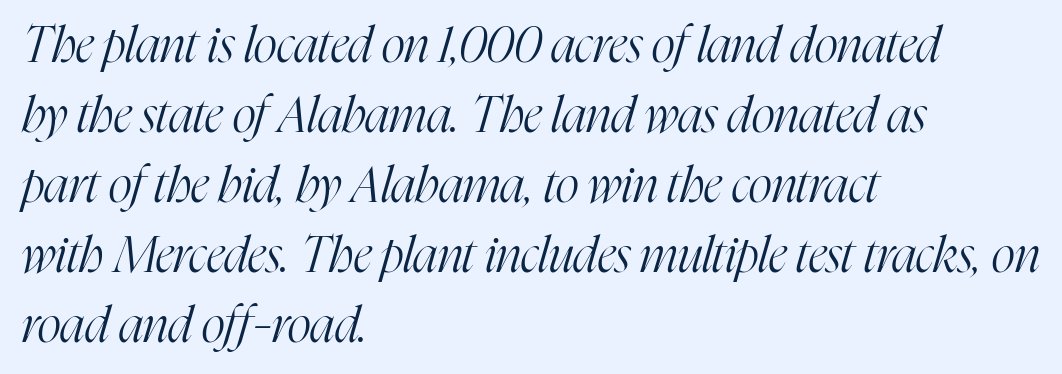
Baseline-to-baseline distance is the conventional proportion of letter height. You could not count columns in this text — the font is proportionally spaced. A serif font was chosen for this passage. Yep, that's italic — everything's leaning. There is no visible air inserted between adjacent glyphs.
